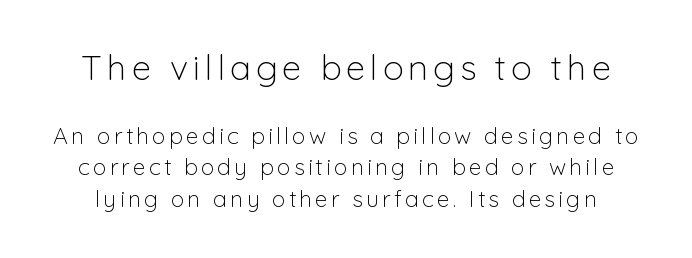
{"serif": "no", "italic": "no", "bold": "no", "weight": "light", "width": "normal", "stroke_contrast": "low", "x_height": "medium", "monospaced": "no", "underline": "no", "line_spacing": "normal", "line_spacing_ratio": 1.37, "larger_block": "first", "size_ratio": 1.52, "glyph_px": 35}
